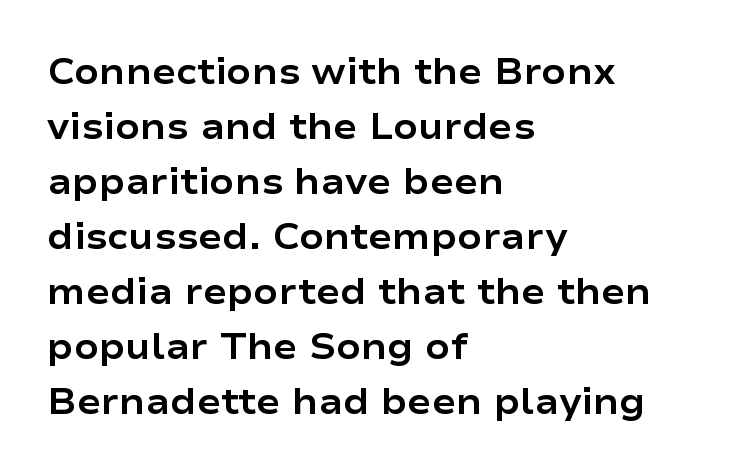
The image shows 36 px bold, wide sans-serif type, upright; set left-aligned, normal line spacing (1.53x), normal letter spacing, not underlined; low stroke contrast and a medium x-height.
